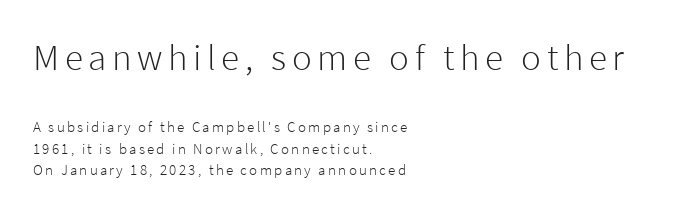
The image shows 37 px light sans-serif type, upright; set left-aligned, normal line spacing (1.46x), not underlined; the first (top) block is 2.47x larger; low stroke contrast and a medium x-height.
